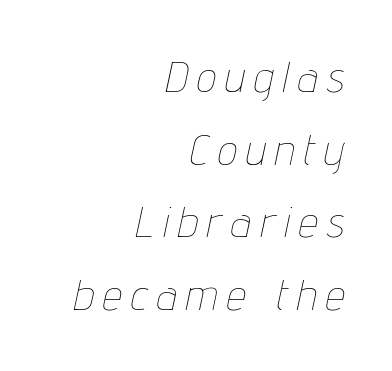
Leftover space on each line is placed entirely before the opening word. Summary of weight: not heavy and not bold. Vertical spacing — default. The line texture is sparse and dotted thanks to wide tracking. The whole block is typeset with a tilt. Honestly, there is no underline to notice here at all.
